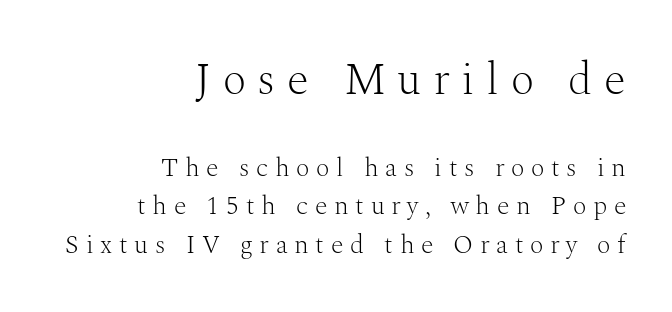
Q: Is the text bold? A: No.
Q: Is the text italic (slanted)? A: No, it is upright.
Q: Is the typeface a serif or a sans-serif typeface? A: Serif.
Q: Is the text underlined? A: No.
Q: How is the paragraph aligned? A: Right-aligned.
Q: Is the spacing between letters normal or unusually wide? A: Unusually wide.
Q: Is the spacing between lines tight, normal or loose? A: Normal.
Q: Which block of text is set in a larger size, the first (top) or the second (bottom)? A: The first (top) one.
Q: Width (condensed, normal, or wide)? A: Normal.
Q: Stroke contrast? A: Medium.
Q: x-height? A: Medium.
Q: Monospaced? A: No.
